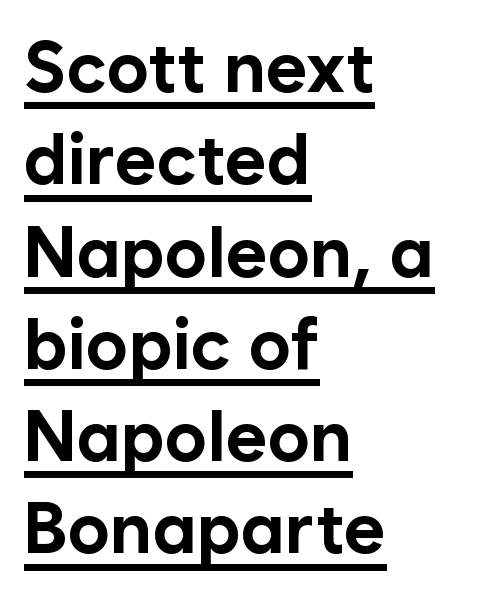
{"serif": "no", "italic": "no", "bold": "yes", "weight": "bold", "width": "normal", "stroke_contrast": "low", "x_height": "medium", "monospaced": "no", "underline": "yes", "align": "left", "line_spacing": "normal", "line_spacing_ratio": 1.3, "letter_spacing": "normal", "letter_spacing_em": 0.0, "glyph_px": 71}
